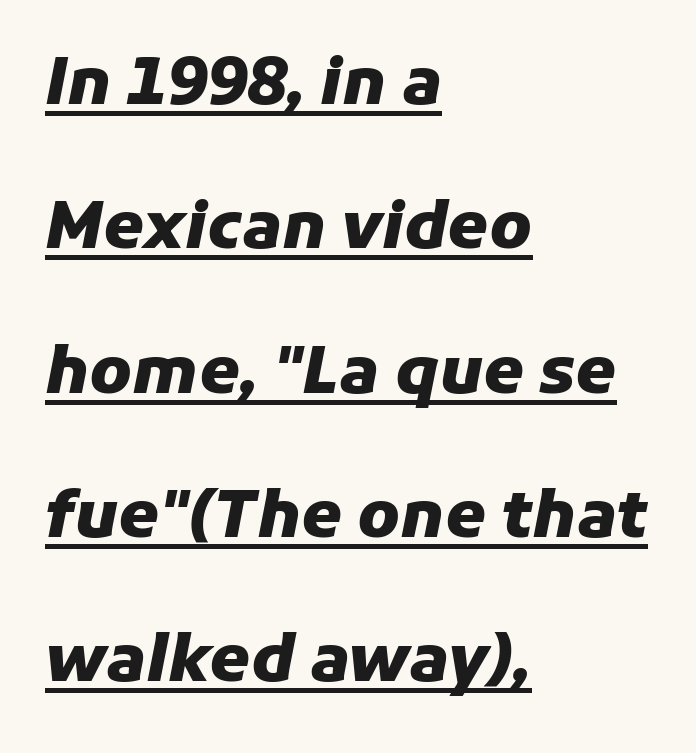
Is there much room between lines? Yes — plenty of vertical air separates them. What decoration does the sample have? An underline. All the whitespace from short lines collects on the right. Spacing verdict: proportional, widths tailored to each character. Typesetter's note: full bold, strokes at maximum text heaviness.
